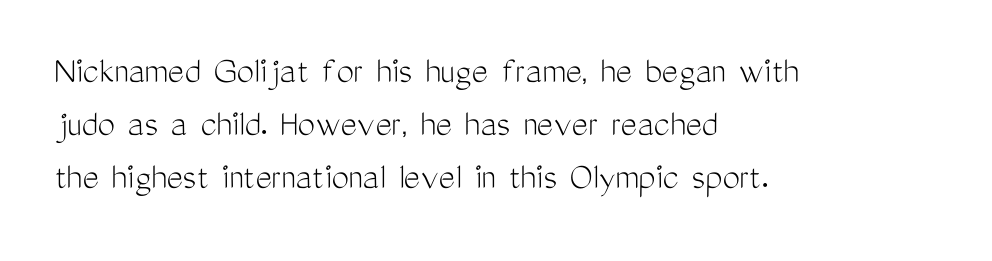
Q: Is the text bold? A: No.
Q: Is the text italic (slanted)? A: No, it is upright.
Q: Is the typeface a serif or a sans-serif typeface? A: Sans-serif.
Q: Is the text underlined? A: No.
Q: How is the paragraph aligned? A: Left-aligned.
Q: Is the spacing between letters normal or unusually wide? A: Normal.
Q: Is the spacing between lines tight, normal or loose? A: Normal.
Q: Width (condensed, normal, or wide)? A: Condensed.
Q: Stroke contrast? A: Medium.
Q: x-height? A: Medium.
Q: Monospaced? A: No.
